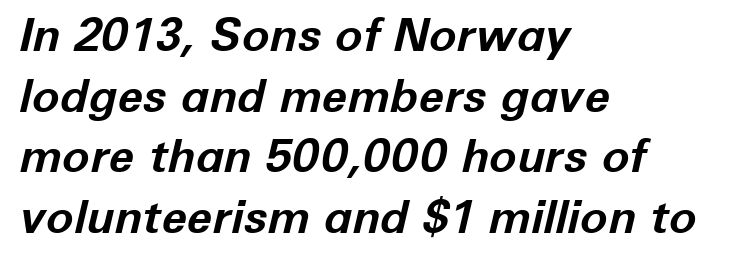
Q: Is the text bold? A: Yes.
Q: Is the text italic (slanted)? A: Yes, it leans right by about 12 degrees.
Q: Is the text underlined? A: No.
Q: How is the paragraph aligned? A: Left-aligned.
Q: Is the spacing between letters normal or unusually wide? A: Normal.
Q: Is the spacing between lines tight, normal or loose? A: Normal.
Q: Width (condensed, normal, or wide)? A: Normal.
Q: Stroke contrast? A: Low.
Q: x-height? A: Medium.
Q: Monospaced? A: No.
